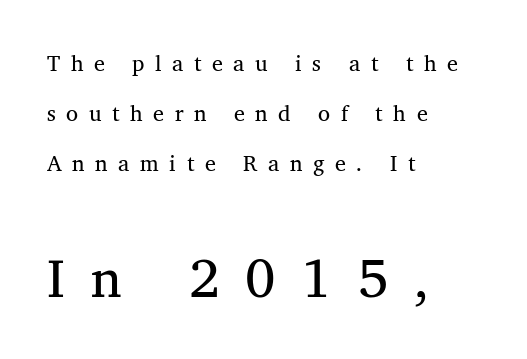
The image shows 54 px regular-weight serif type, upright; set left-aligned, loose line spacing (2.27x), unusually wide letter spacing (+0.48 em), not underlined; the second (bottom) block is 2.45x larger; medium stroke contrast and a medium x-height.
